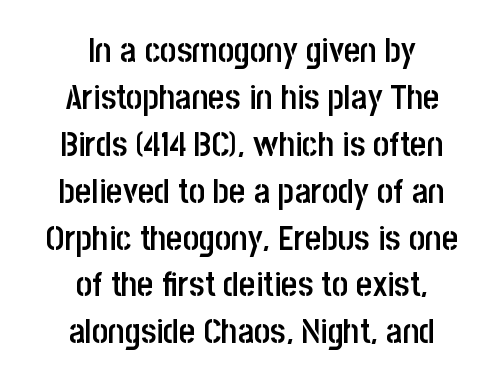
Q: Is the text bold? A: Semi-bold.
Q: Is the text italic (slanted)? A: No, it is upright.
Q: Is the typeface a serif or a sans-serif typeface? A: Sans-serif.
Q: Is the text underlined? A: No.
Q: How is the paragraph aligned? A: Centered.
Q: Is the spacing between letters normal or unusually wide? A: Normal.
Q: Is the spacing between lines tight, normal or loose? A: Normal.
Q: Width (condensed, normal, or wide)? A: Condensed.
Q: Stroke contrast? A: Low.
Q: x-height? A: Large.
Q: Monospaced? A: No.
